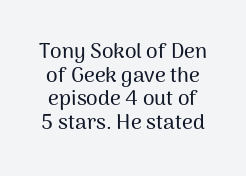
{"italic": "no", "underline": "no", "line_spacing": "tight", "line_spacing_ratio": 1.12, "letter_spacing": "normal", "letter_spacing_em": 0.0, "glyph_px": 21}
